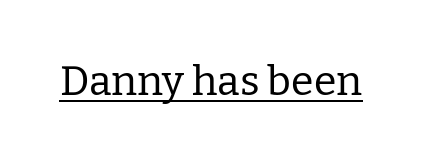
Q: Is the text bold? A: No.
Q: Is the text italic (slanted)? A: No, it is upright.
Q: Is the typeface a serif or a sans-serif typeface? A: Serif.
Q: Is the text underlined? A: Yes.
Q: Is the spacing between letters normal or unusually wide? A: Normal.
Q: Width (condensed, normal, or wide)? A: Normal.
Q: Stroke contrast? A: Low.
Q: x-height? A: Medium.
Q: Monospaced? A: No.
